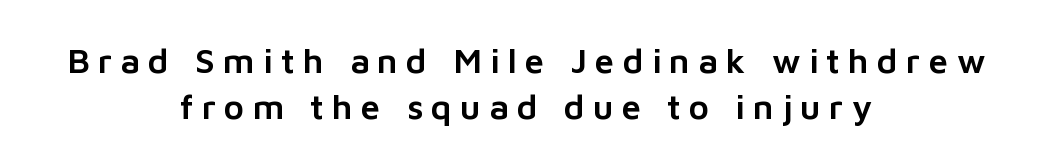
{"serif": "no", "italic": "no", "width": "normal", "stroke_contrast": "low", "x_height": "medium", "monospaced": "no", "underline": "no", "align": "center", "line_spacing": "normal", "line_spacing_ratio": 1.31, "letter_spacing": "wide", "letter_spacing_em": 0.23, "glyph_px": 35}
